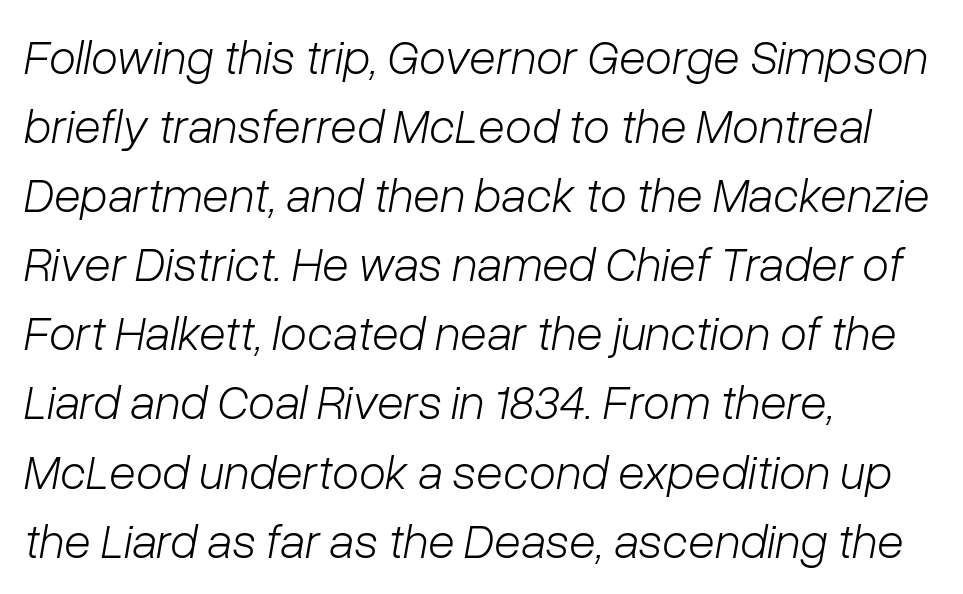
Q: Is the text bold? A: No.
Q: Is the text italic (slanted)? A: Yes, it leans right by about 10 degrees.
Q: Is the text underlined? A: No.
Q: How is the paragraph aligned? A: Left-aligned.
Q: Is the spacing between letters normal or unusually wide? A: Normal.
Q: Is the spacing between lines tight, normal or loose? A: Normal.
Q: Width (condensed, normal, or wide)? A: Normal.
Q: Stroke contrast? A: Low.
Q: x-height? A: Medium.
Q: Monospaced? A: No.
